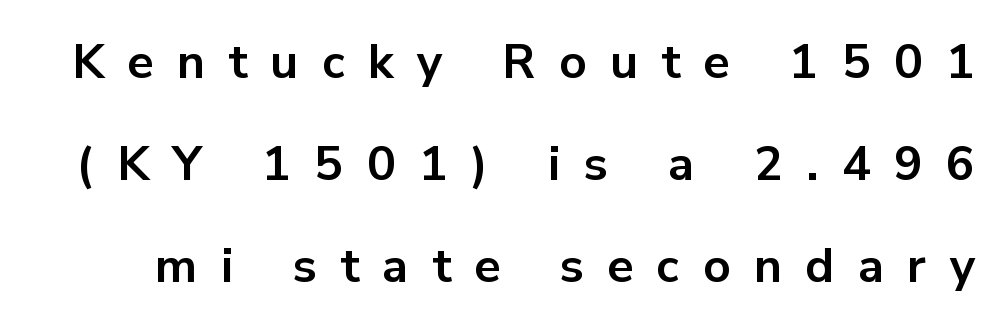
The image shows 48 px bold sans-serif type, upright; set loose line spacing (2.12x), unusually wide letter spacing (+0.49 em), not underlined; low stroke contrast and a medium x-height.
